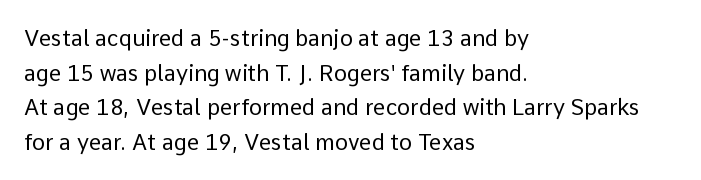
Which margin do the lines hug? The left one — the right edge is uneven. This is roman type, the default non-slanted kind. Summary of vertical rhythm: regular, with standard interline spacing. These glyphs show unthickened strokes, regular width or finer. The rendering keeps characters at their native spacing. The gap between lines stays unmarked.
